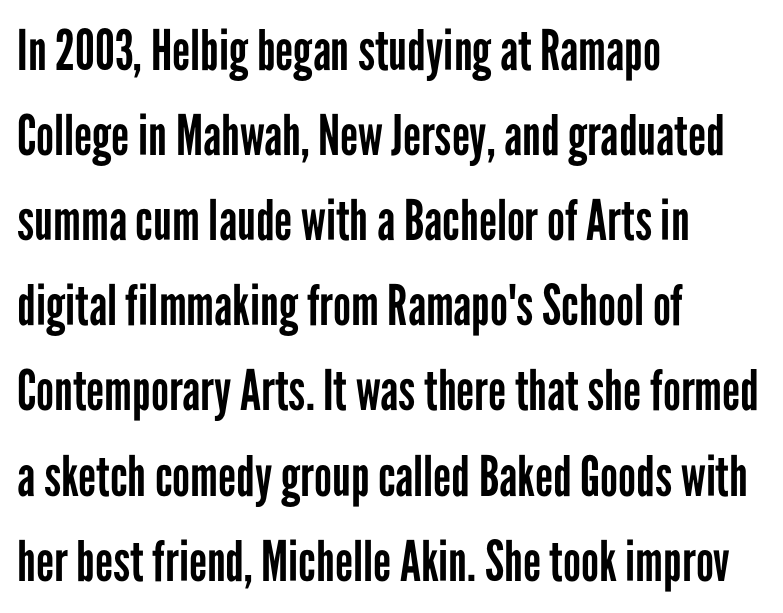
The image shows 56 px regular-weight, condensed sans-serif type, upright; set left-aligned, normal line spacing (1.52x), normal letter spacing, not underlined; low stroke contrast and a medium x-height.
